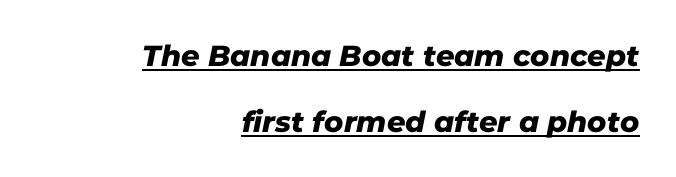
Q: Is the typeface a serif or a sans-serif typeface? A: Sans-serif.
Q: Is the text underlined? A: Yes.
Q: How is the paragraph aligned? A: Right-aligned.
Q: Is the spacing between letters normal or unusually wide? A: Normal.
Q: Is the spacing between lines tight, normal or loose? A: Loose.
Q: Width (condensed, normal, or wide)? A: Normal.
Q: Stroke contrast? A: Low.
Q: x-height? A: Medium.
Q: Monospaced? A: No.
